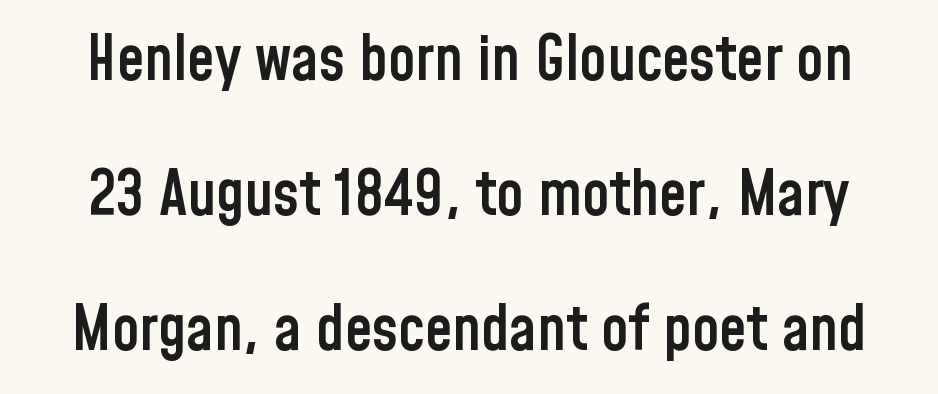
The image shows 62 px semibold, condensed sans-serif type, upright; set loose line spacing (2.18x), normal letter spacing, not underlined; low stroke contrast and a medium x-height.
